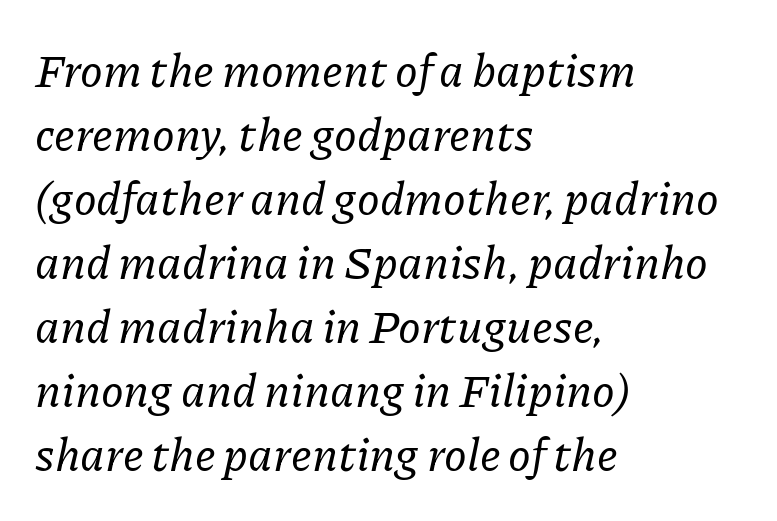
The image shows 46 px serif type, italic (leaning right); set left-aligned, normal line spacing (1.39x), normal letter spacing, not underlined; low stroke contrast and a medium x-height.
